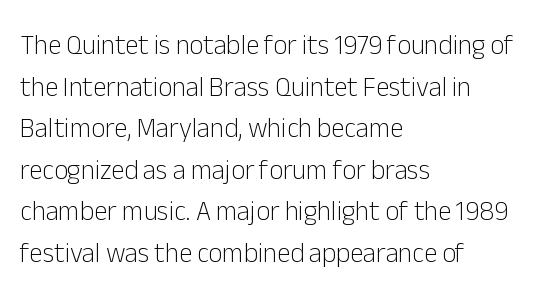
{"italic": "no", "bold": "no", "underline": "no", "align": "left", "line_spacing": "normal", "line_spacing_ratio": 1.54, "letter_spacing": "normal", "letter_spacing_em": 0.0, "glyph_px": 27}
